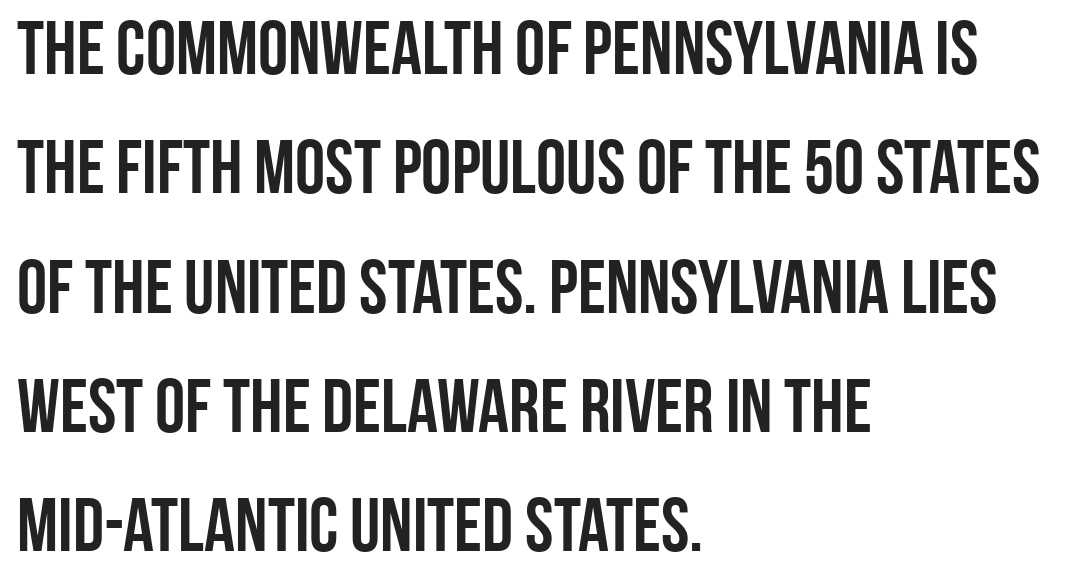
{"serif": "no", "italic": "no", "width": "condensed", "stroke_contrast": "low", "x_height": "large", "monospaced": "no", "underline": "no", "align": "left", "line_spacing": "normal", "line_spacing_ratio": 1.57, "letter_spacing": "normal", "letter_spacing_em": 0.0, "glyph_px": 76}
